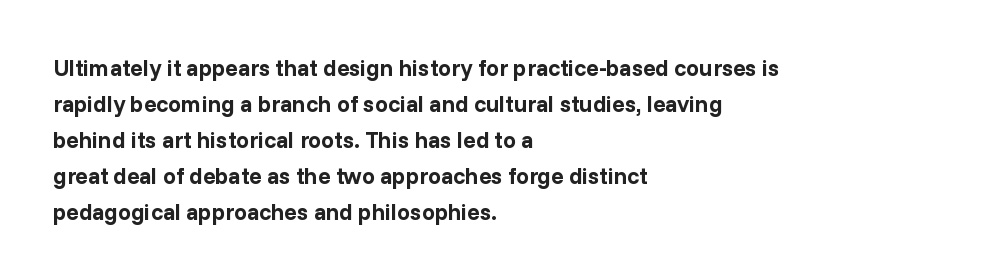
{"italic": "no", "bold": "yes", "underline": "no", "align": "left", "line_spacing": "normal", "line_spacing_ratio": 1.56, "letter_spacing": "normal", "letter_spacing_em": 0.0, "glyph_px": 23}
